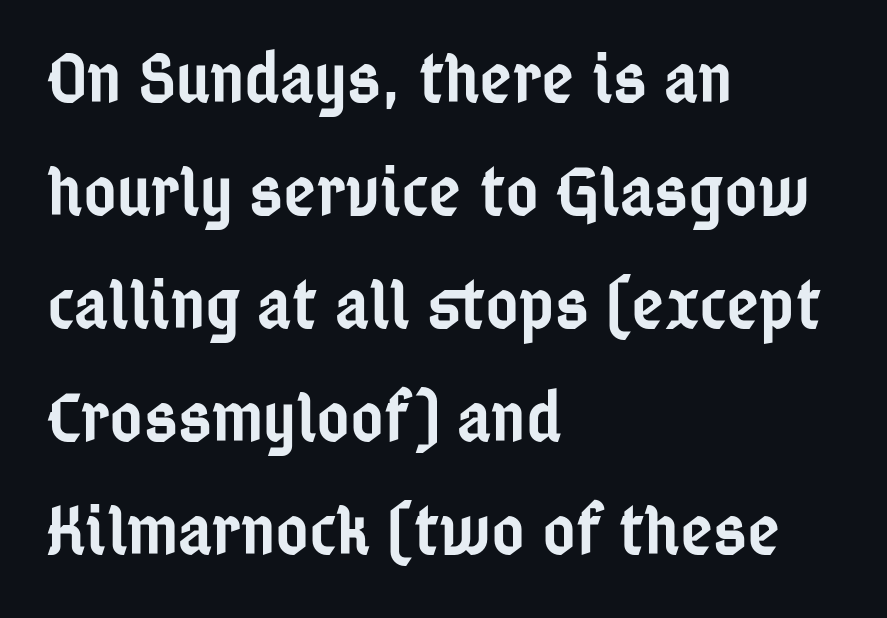
Looks like regular typesetting: each glyph gets only the width it needs. Students, this is semibold: more ink than regular, less than bold. This sample uses an upright cut, with every glyph sitting square on the baseline. The type is set solid horizontally, with unmodified tracking. The baseline area is clear. The rag falls on the right side of this text block.
